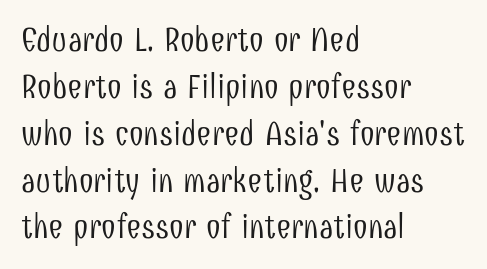
Any mark beneath the type? The region is blank. Successive baselines arrive at the customary interval. Vertical stems look standard width or narrower in stroke. The passage shown is typed in a proportional face where columns would drift. Serifs: no, the terminals of the letterforms are clean. Does the copy run flush right? No — it runs flush left.
